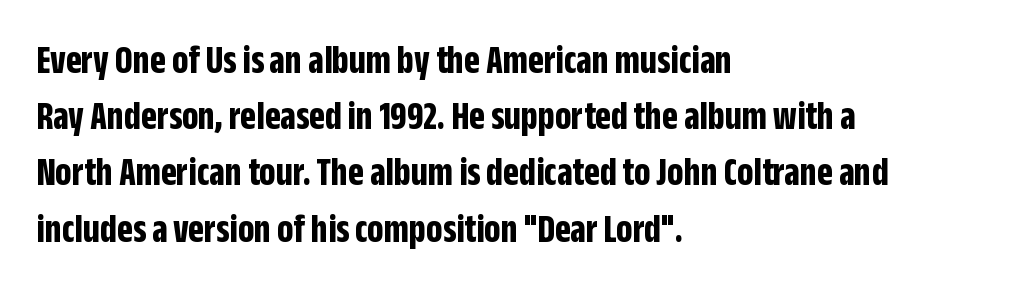
Q: Is the text bold? A: Yes.
Q: Is the text italic (slanted)? A: No, it is upright.
Q: Is the typeface a serif or a sans-serif typeface? A: Sans-serif.
Q: Is the text underlined? A: No.
Q: How is the paragraph aligned? A: Left-aligned.
Q: Is the spacing between letters normal or unusually wide? A: Normal.
Q: Is the spacing between lines tight, normal or loose? A: Normal.
Q: Width (condensed, normal, or wide)? A: Condensed.
Q: Stroke contrast? A: Low.
Q: x-height? A: Large.
Q: Monospaced? A: No.
